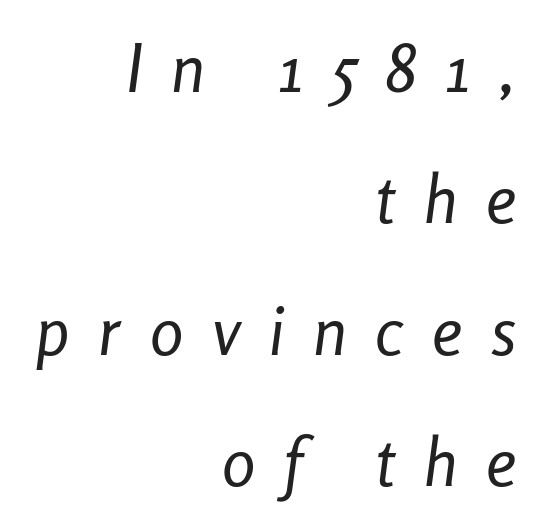
The image shows 67 px regular-weight, condensed type, italic (leaning right); set right-aligned, loose line spacing (1.96x), unusually wide letter spacing (+0.43 em), not underlined; low stroke contrast and a medium x-height.
